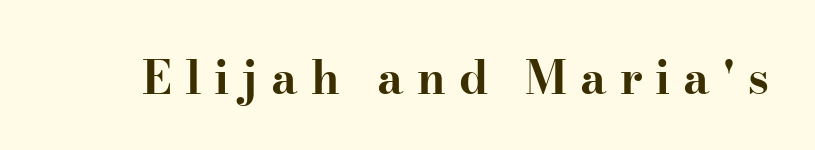
{"serif": "yes", "italic": "no", "bold": "yes", "weight": "bold", "width": "wide", "stroke_contrast": "high", "x_height": "small", "monospaced": "no", "underline": "no", "letter_spacing": "wide", "letter_spacing_em": 0.28, "glyph_px": 46}
